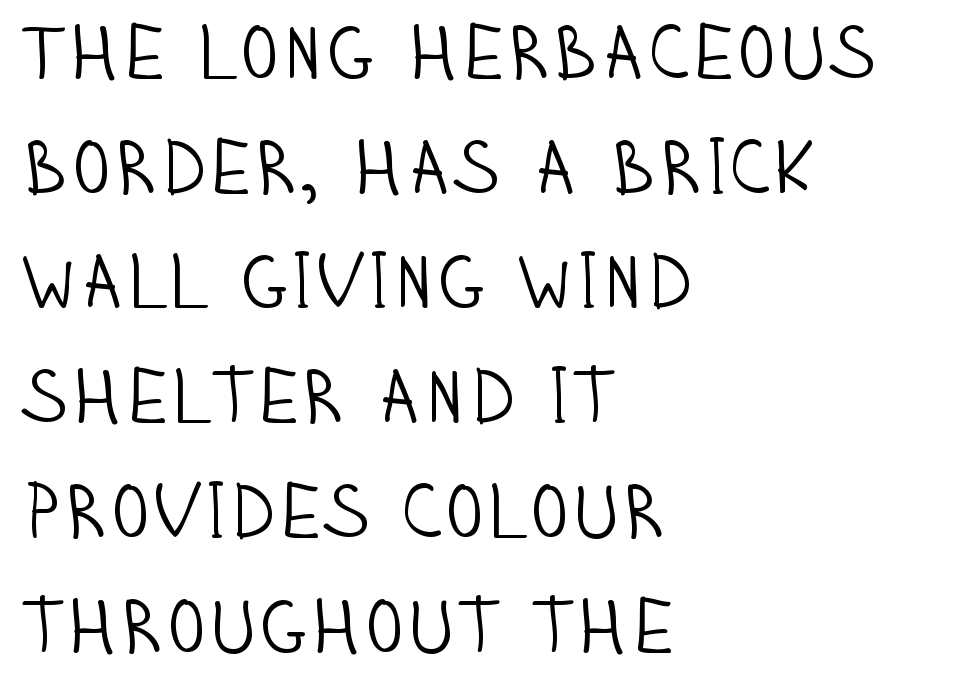
The image shows 75 px light, condensed sans-serif type, upright; set left-aligned, normal line spacing (1.53x), normal letter spacing, not underlined; low stroke contrast and a large x-height.
